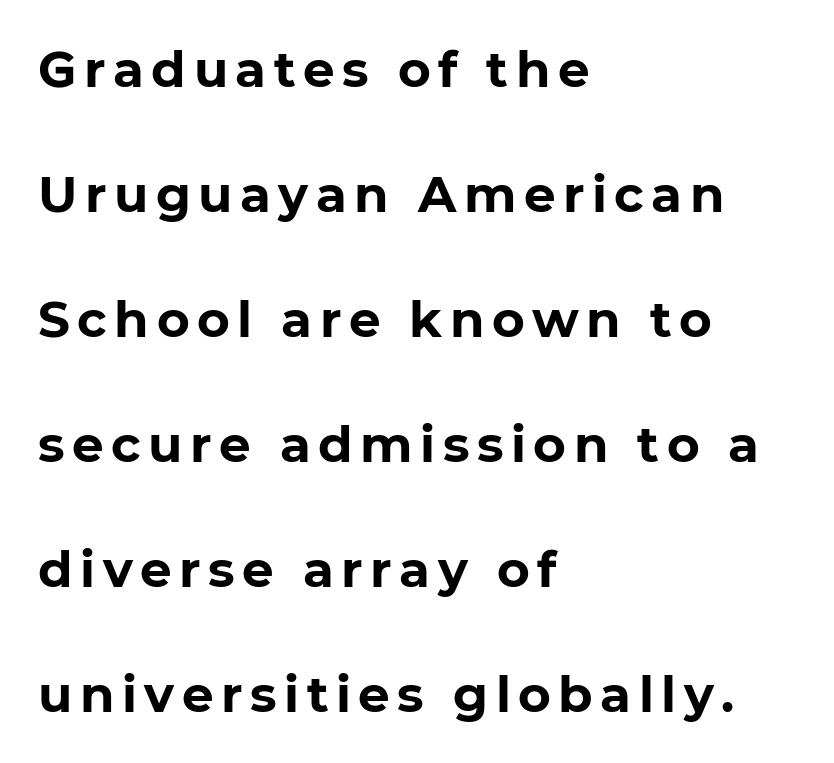
The image shows 50 px bold sans-serif type; set left-aligned, loose line spacing (2.5x), not underlined; low stroke contrast and a medium x-height.
